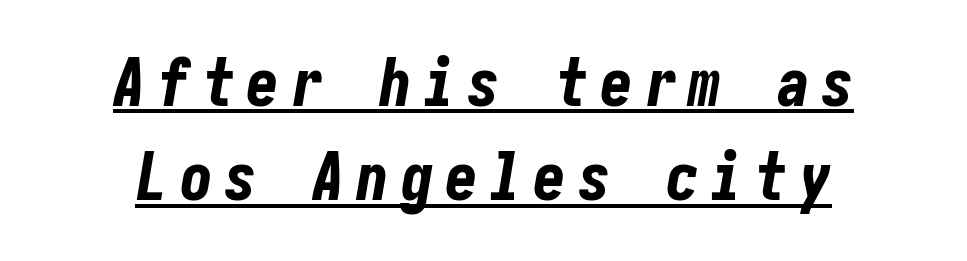
Q: Is the text bold? A: Yes.
Q: Is the text italic (slanted)? A: Yes, it leans right by about 10 degrees.
Q: Is the text underlined? A: Yes.
Q: How is the paragraph aligned? A: Centered.
Q: Is the spacing between lines tight, normal or loose? A: Normal.
Q: Width (condensed, normal, or wide)? A: Condensed.
Q: Stroke contrast? A: Low.
Q: x-height? A: Medium.
